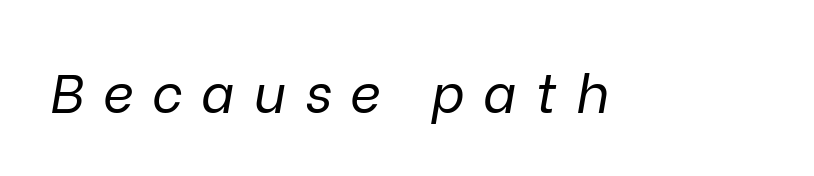
The image shows 54 px regular-weight type, italic (leaning right); set unusually wide letter spacing (+0.35 em), not underlined; low stroke contrast and a medium x-height.
